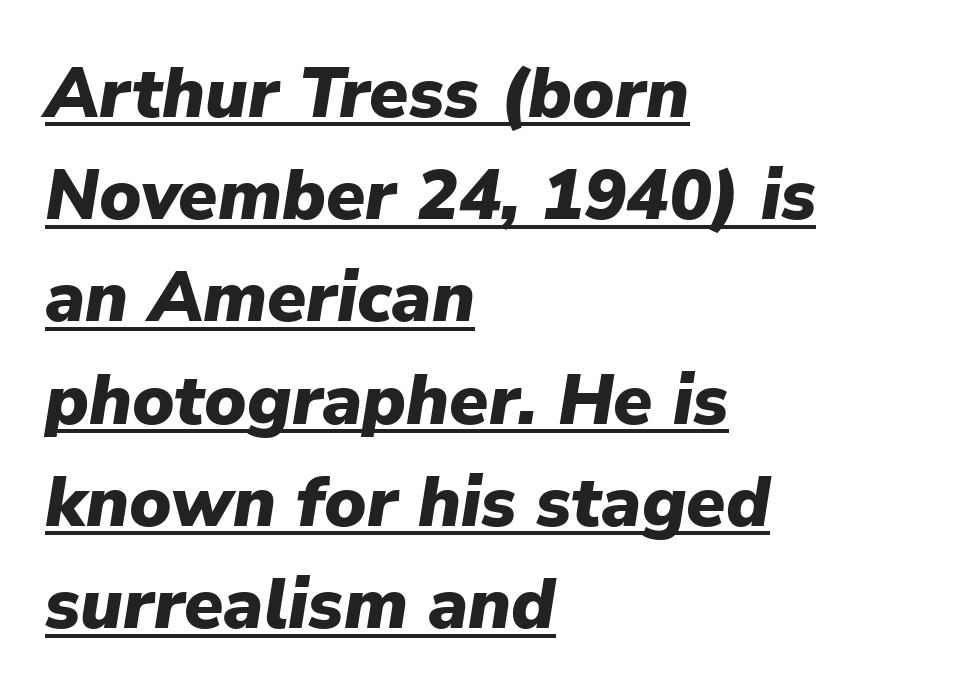
Q: Is the text bold? A: Yes.
Q: Is the text italic (slanted)? A: Yes, it leans right by about 9 degrees.
Q: Is the text underlined? A: Yes.
Q: How is the paragraph aligned? A: Left-aligned.
Q: Is the spacing between letters normal or unusually wide? A: Normal.
Q: Is the spacing between lines tight, normal or loose? A: Normal.
Q: Width (condensed, normal, or wide)? A: Normal.
Q: Stroke contrast? A: Low.
Q: x-height? A: Medium.
Q: Monospaced? A: No.
